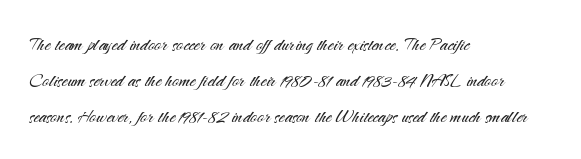
{"bold": "no", "underline": "no", "align": "left", "line_spacing": "normal", "line_spacing_ratio": 1.57, "letter_spacing": "normal", "letter_spacing_em": 0.0, "glyph_px": 23}
